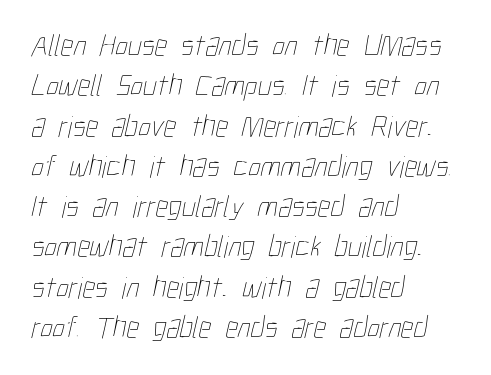
The passage shown is typed in a proportional face where columns would drift. If you measured baseline to baseline, you'd find a middling distance. A quiet, ordinary-to-light weight characterises the typeface. This rendering uses left alignment, leaving the right contour irregular. Descenders hang freely into open space. Words appear dense and cohesive because spacing is normal.
